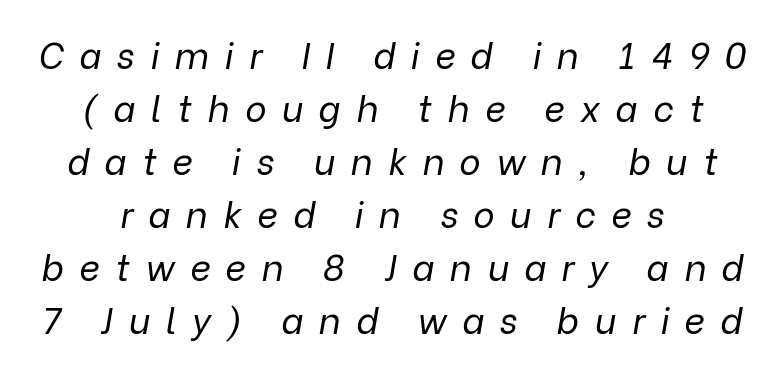
Q: Is the text bold? A: No.
Q: Is the text italic (slanted)? A: Yes, it leans right by about 9 degrees.
Q: Is the text underlined? A: No.
Q: Is the spacing between letters normal or unusually wide? A: Unusually wide.
Q: Is the spacing between lines tight, normal or loose? A: Normal.
Q: Width (condensed, normal, or wide)? A: Normal.
Q: Stroke contrast? A: Low.
Q: x-height? A: Medium.
Q: Monospaced? A: No.
